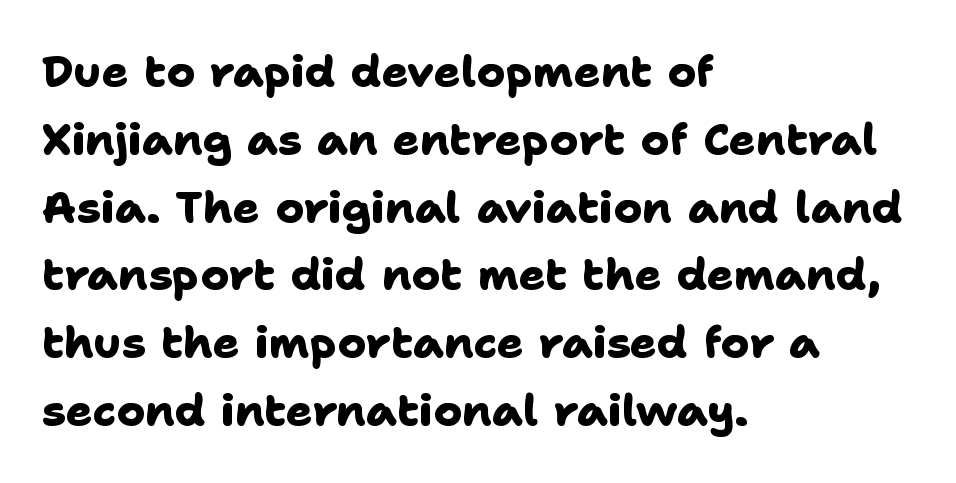
{"serif": "no", "bold": "yes", "weight": "heavy", "width": "normal", "stroke_contrast": "low", "x_height": "medium", "monospaced": "no", "underline": "no", "align": "left", "line_spacing": "normal", "line_spacing_ratio": 1.54, "letter_spacing": "normal", "letter_spacing_em": 0.0, "glyph_px": 44}
